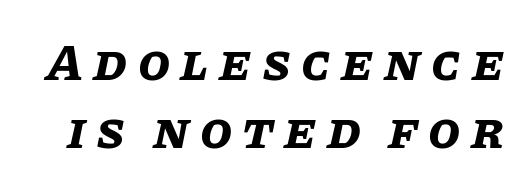
Italic? Definitely — the glyphs are oblique. Tracking value appears strongly positive — letters spread wide. Note the varied advance widths — an 'i' is clearly narrower than an 'm'. I'd describe the lettering as bold — thick and assertive. Each new line begins a customary step beneath the previous one.
